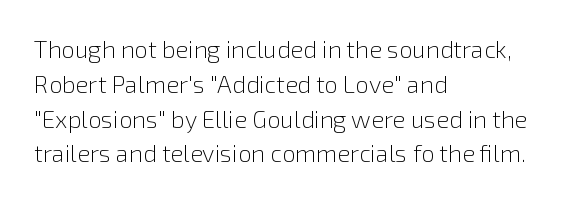
The image shows 24 px text type, upright; set left-aligned, normal line spacing (1.45x), normal letter spacing, not underlined.
